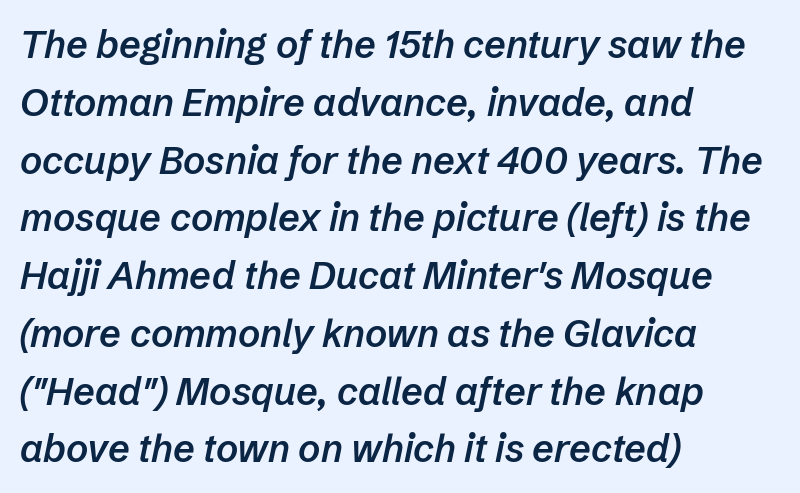
{"italic": "yes", "lean": "right", "slant_degrees": 12, "bold": "semi", "weight": "semibold", "width": "normal", "stroke_contrast": "low", "x_height": "medium", "monospaced": "no", "underline": "no", "align": "left", "line_spacing": "normal", "line_spacing_ratio": 1.52, "letter_spacing": "normal", "letter_spacing_em": 0.0, "glyph_px": 38}
